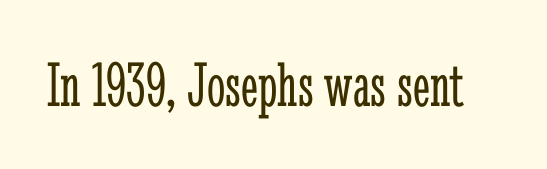
This rendering leaves character spacing at its baseline value. Is this a fixed-width face? No — the glyphs have proportional, varying widths. The typesetting does not lean heavy: it is not bold. The specimen omits any rule beneath the text block's lines. Letterform terminals end in serifs throughout the passage. Posture: upright roman.
